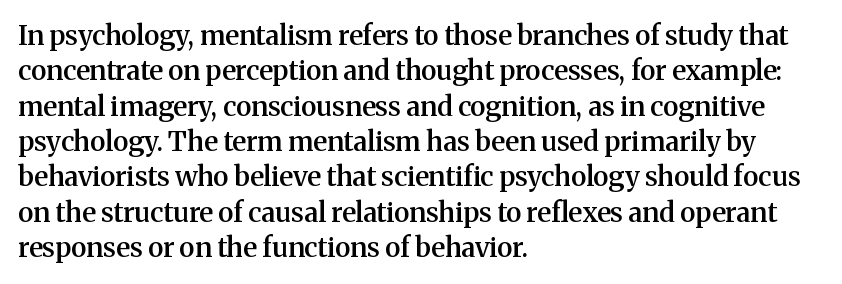
Nobody drew a line under any word here. In terms of leading, this rendering sits right in the middle. Typographic density is moderately raised because the face is semibold. Standard letterfit; no display-style spreading of the glyphs. The text block is weighted toward the left margin, trailing off unevenly rightward. The lettering stays uniformly vertical, giving the passage a roman look.
